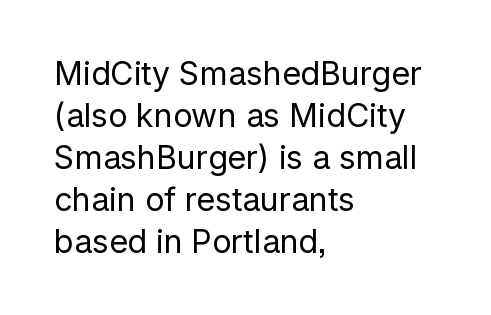
Q: Is the text bold? A: No.
Q: Is the text italic (slanted)? A: No, it is upright.
Q: Is the typeface a serif or a sans-serif typeface? A: Sans-serif.
Q: Is the text underlined? A: No.
Q: How is the paragraph aligned? A: Left-aligned.
Q: Is the spacing between letters normal or unusually wide? A: Normal.
Q: Is the spacing between lines tight, normal or loose? A: Normal.
Q: Width (condensed, normal, or wide)? A: Normal.
Q: Stroke contrast? A: Low.
Q: x-height? A: Medium.
Q: Monospaced? A: No.
